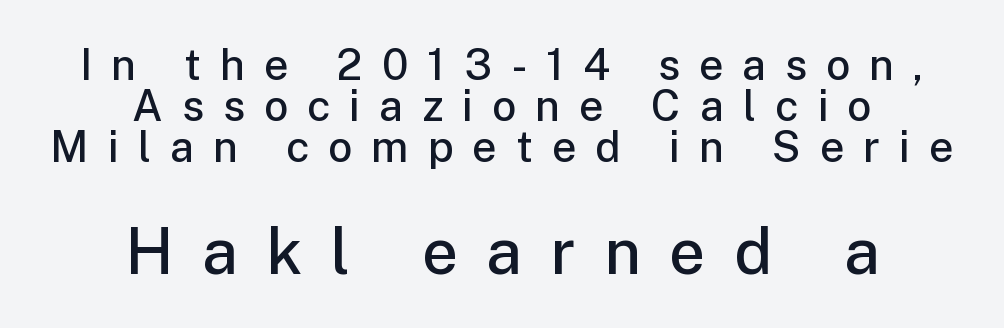
The image shows 64 px semibold sans-serif type, upright; set centered, tight line spacing (0.95x), unusually wide letter spacing (+0.44 em), not underlined; the second (bottom) block is 1.49x larger; low stroke contrast and a medium x-height.
